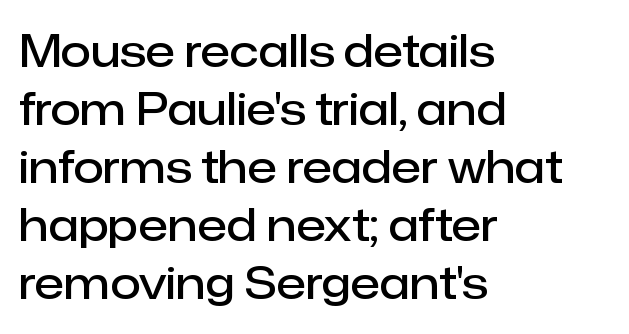
Students, observe: this is what conventionally led text looks like. The typesetter chose a ragged-right arrangement here. Check under the words: just untouched page. Examine the stroke ends and you'll find no serifs. The lettering stays uniformly vertical, giving the passage a roman look.
